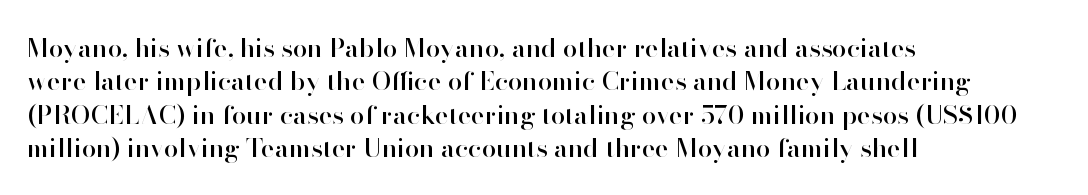
Beneath every word, the page is bare. Evenly set lines give the paragraph a standard silhouette. The compositor pushed each line to the left boundary. Spacing between characters is what you'd get straight out of the box. When letters stand straight like this, we call the style roman or upright.
